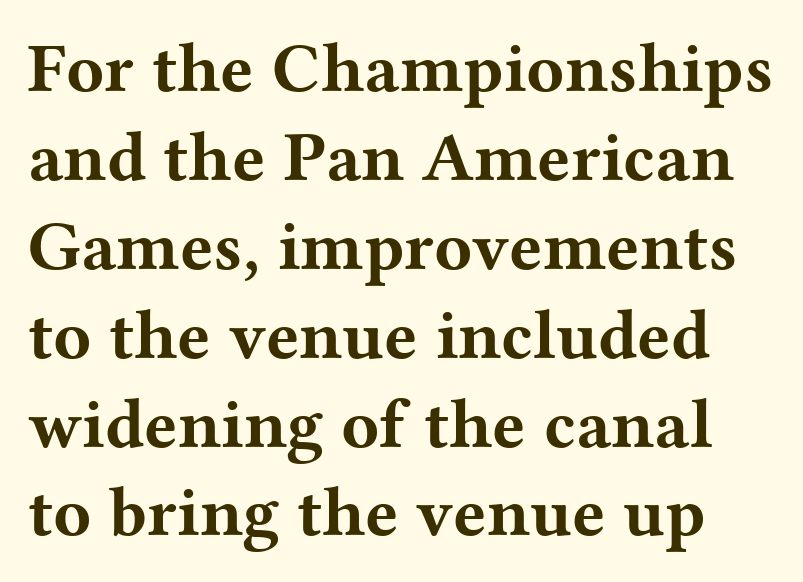
{"serif": "yes", "italic": "no", "bold": "yes", "weight": "bold", "width": "wide", "stroke_contrast": "medium", "x_height": "medium", "monospaced": "no", "underline": "no", "line_spacing": "normal", "line_spacing_ratio": 1.27, "letter_spacing": "normal", "letter_spacing_em": 0.0, "glyph_px": 70}
